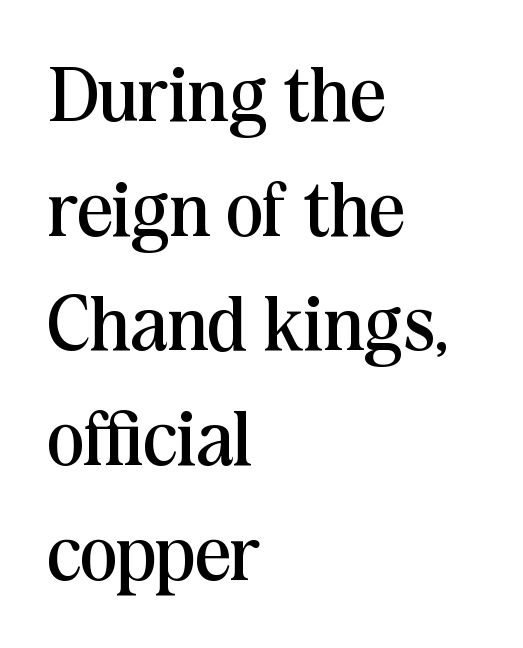
{"serif": "yes", "italic": "no", "bold": "no", "weight": "regular", "width": "normal", "stroke_contrast": "medium", "x_height": "medium", "monospaced": "no", "underline": "no", "align": "left", "line_spacing": "normal", "line_spacing_ratio": 1.47, "letter_spacing": "normal", "letter_spacing_em": 0.0, "glyph_px": 78}
